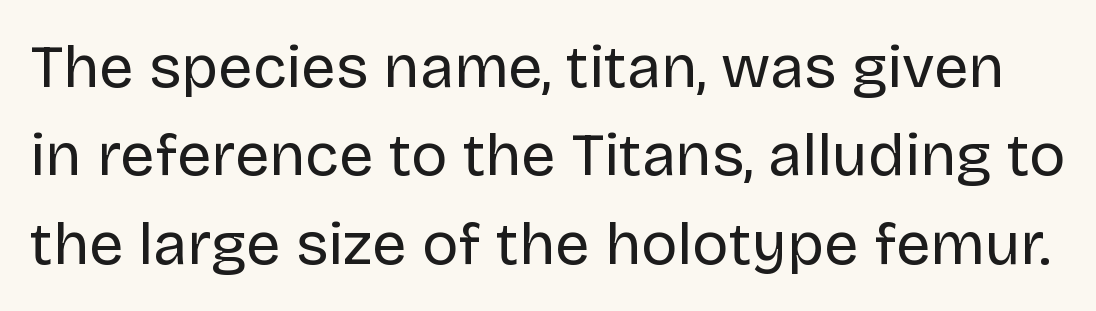
{"serif": "no", "italic": "no", "bold": "no", "weight": "regular", "width": "normal", "stroke_contrast": "low", "x_height": "large", "monospaced": "no", "underline": "no", "line_spacing": "normal", "line_spacing_ratio": 1.45, "letter_spacing": "normal", "letter_spacing_em": 0.0, "glyph_px": 61}
